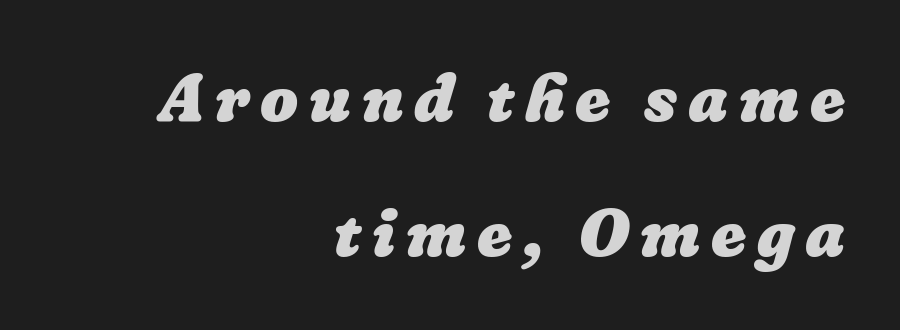
The image shows 67 px heavy type; set right-aligned, loose line spacing (2.02x), not underlined; low stroke contrast and a medium x-height.
